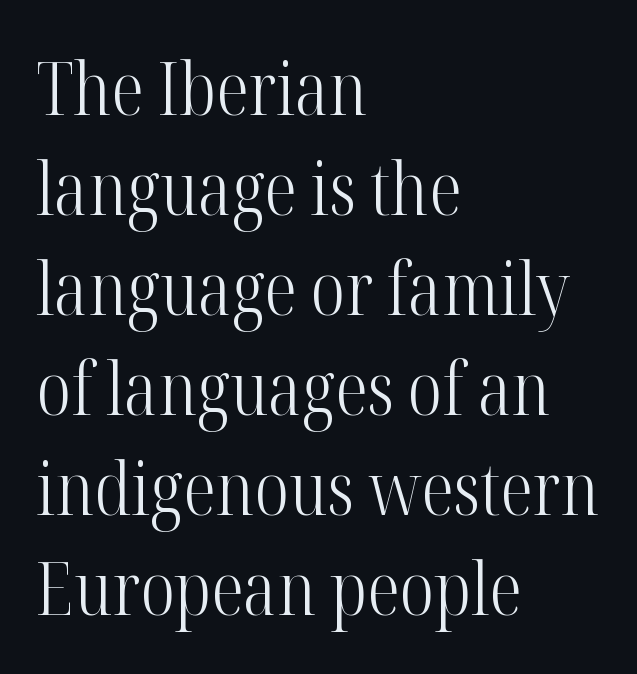
The image shows 73 px light, condensed serif type, upright; set left-aligned, normal line spacing (1.37x), normal letter spacing, not underlined; high stroke contrast and a medium x-height.
